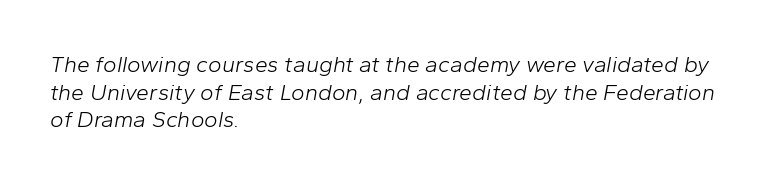
{"italic": "yes", "lean": "right", "slant_degrees": 10, "bold": "no", "underline": "no", "align": "left", "line_spacing_ratio": 1.2, "letter_spacing": "normal", "letter_spacing_em": 0.0, "glyph_px": 23}
